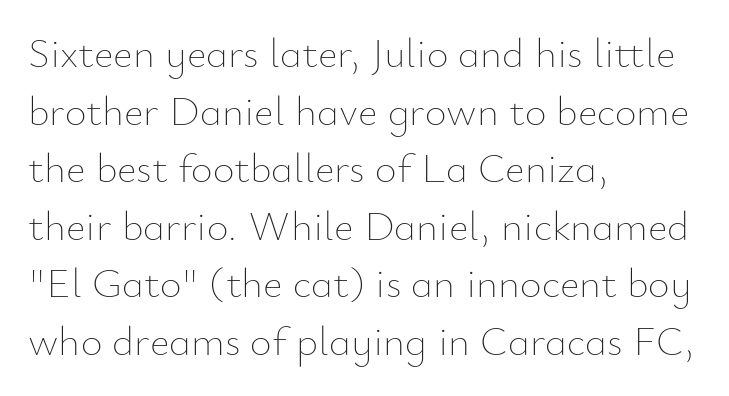
Left-aligned paragraph, ragged on the right. Vertical strokes here are truly vertical. Each row of text sits above clean, open space. The letters look calm and open, with moderate or lighter stems.
